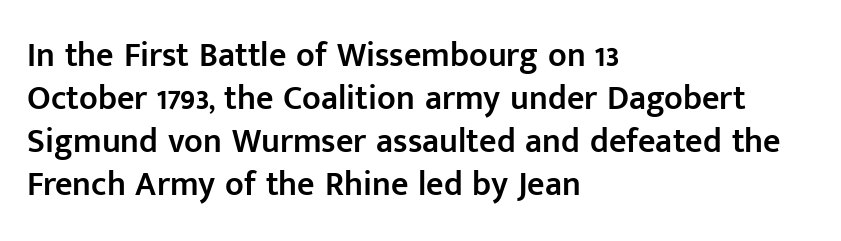
The image shows 34 px semibold sans-serif type, upright; set left-aligned, normal line spacing (1.26x), normal letter spacing, not underlined; low stroke contrast and a medium x-height.
